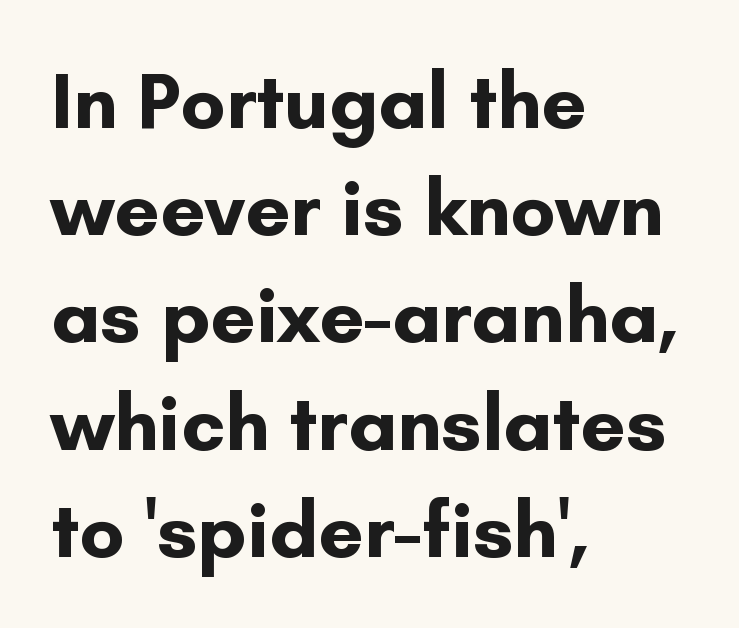
{"serif": "no", "italic": "no", "bold": "yes", "weight": "bold", "width": "normal", "stroke_contrast": "low", "x_height": "small", "monospaced": "no", "underline": "no", "align": "left", "line_spacing": "normal", "line_spacing_ratio": 1.34, "letter_spacing": "normal", "letter_spacing_em": 0.0, "glyph_px": 80}
